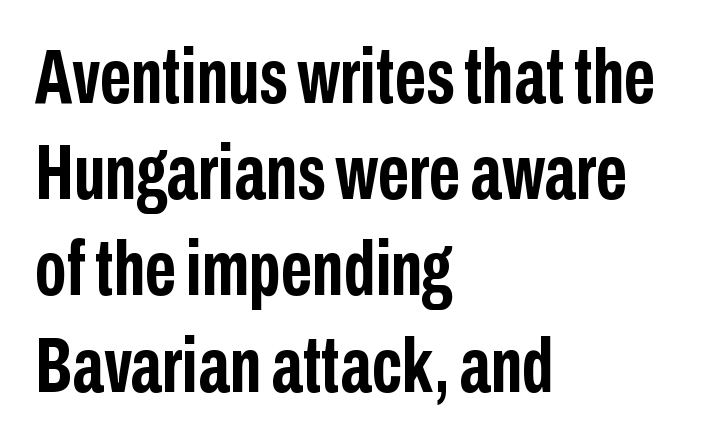
Posture: upright roman. Strong, thick strokes mark this as bold type. This is sans-serif lettering, the kind often seen on screens and signage. The letters advance in unequal steps, a hallmark of proportional type.
